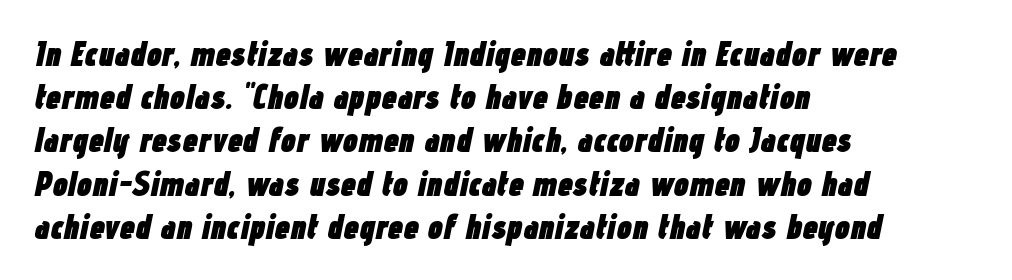
The image shows 34 px heavy, condensed type, italic (leaning right); set left-aligned, normal line spacing (1.27x), normal letter spacing, not underlined; low stroke contrast and a medium x-height.
